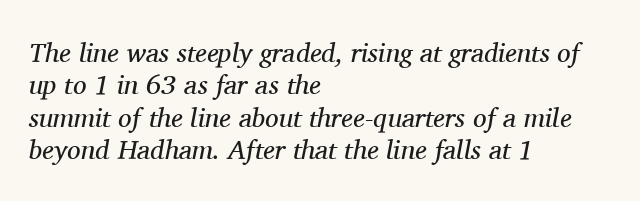
The image shows 27 px text type, italic (leaning right); set left-aligned, line spacing 1.2x, normal letter spacing, not underlined.
